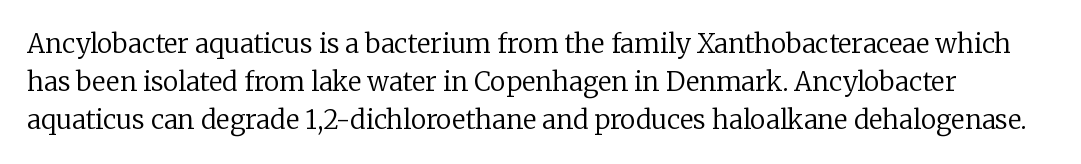
Type without underlining. In terms of posture, this sample is upright. The weight would be labelled regular, book, light, or lighter still. These lines keep a tight, regular rhythm from letter to letter.
